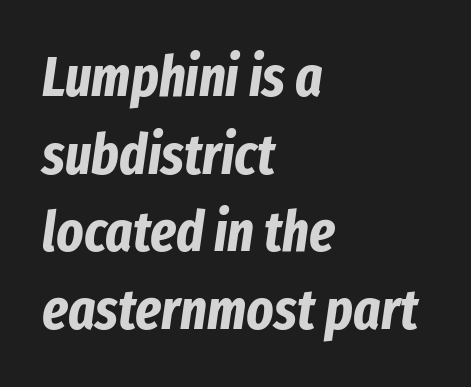
Chunky letters — that's bold for sure. The leading is moderate, giving the passage an even texture. Caption: standard tracking, unaltered. The face used here is proportionally spaced, like ordinary book or web type.
